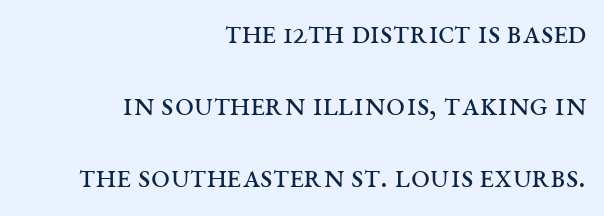
The image shows 34 px regular-weight, wide serif type, upright; set right-aligned, loose line spacing (2.12x), normal letter spacing, not underlined; medium stroke contrast and a large x-height.
